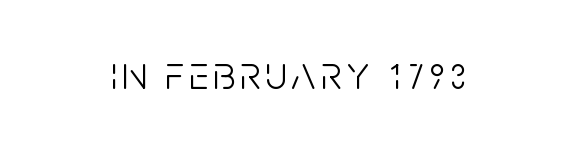
Font category for this specimen: sans-serif. A bare baseline throughout the passage. Posture: vertical. Each letter keeps its own natural width here, so spacing adapts to shape. Heft: none added — not bold.
